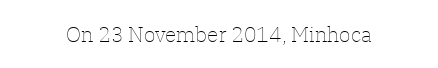
{"italic": "no", "bold": "no", "underline": "no", "letter_spacing": "normal", "letter_spacing_em": 0.0, "glyph_px": 21}
